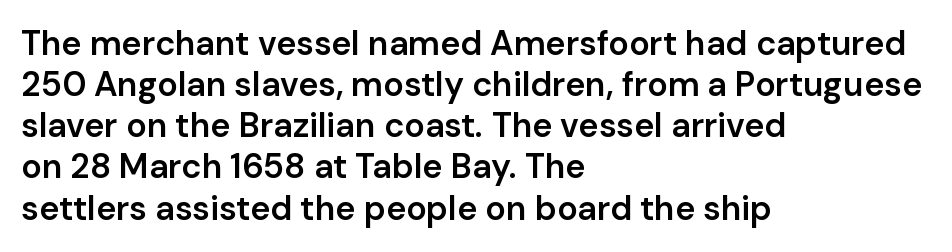
The image shows 34 px semibold sans-serif type, upright; set left-aligned, line spacing 1.21x, normal letter spacing, not underlined; low stroke contrast and a medium x-height.
